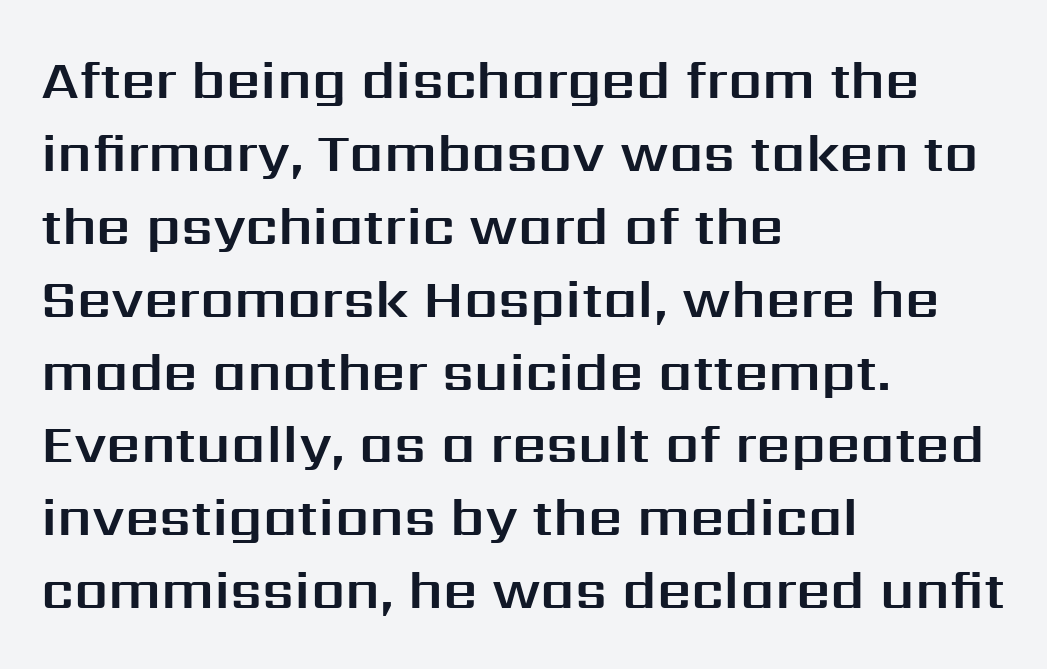
The image shows 54 px sans-serif type, upright; set left-aligned, normal line spacing (1.35x), normal letter spacing, not underlined; medium stroke contrast and a medium x-height.
